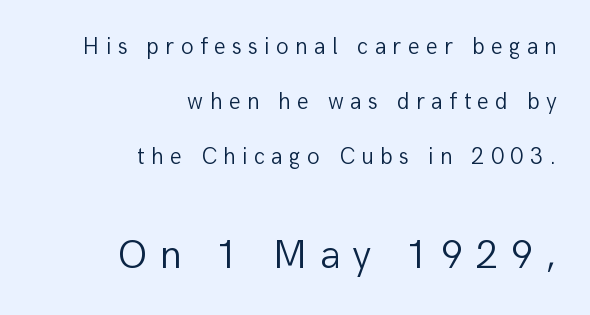
Observe the wide spacing: letters keep a clear distance from each other. This sample uses a sans-serif face. The space between consecutive lines is lavish. Here the second block reads like a headline and the first like body copy. One-word summary of the alignment: right. Unlike italic type, these characters show no tilt at all.
